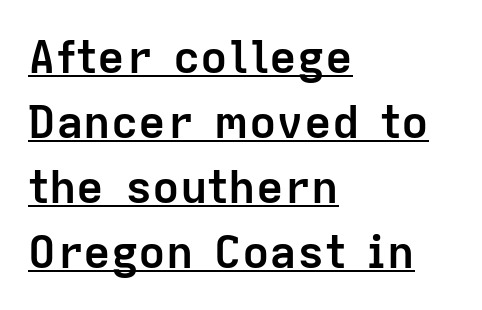
{"serif": "no", "italic": "no", "bold": "yes", "weight": "semibold", "width": "normal", "stroke_contrast": "low", "x_height": "medium", "monospaced": "no", "underline": "yes", "align": "left", "line_spacing": "normal", "line_spacing_ratio": 1.41, "letter_spacing": "normal", "letter_spacing_em": 0.0, "glyph_px": 46}
